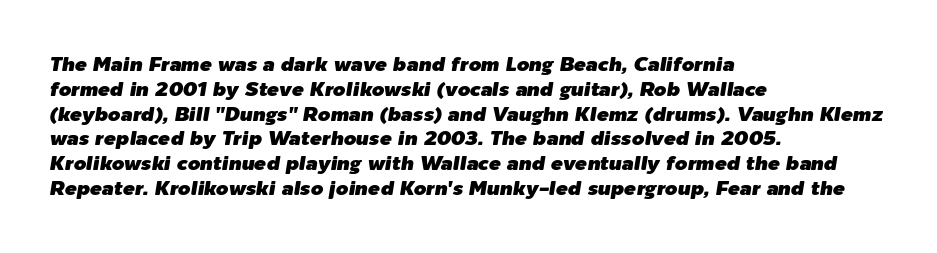
The image shows 20 px text type, italic (leaning right); set left-aligned, line spacing 1.24x, normal letter spacing, not underlined.
